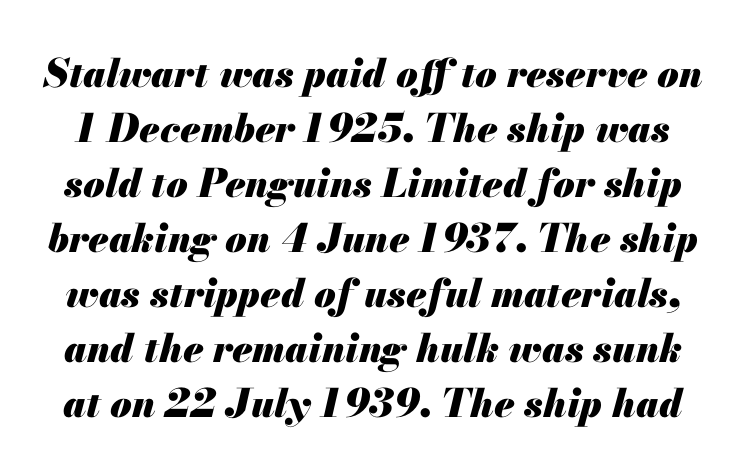
Q: Is the text bold? A: Yes.
Q: Is the text italic (slanted)? A: Yes, it leans right by about 13 degrees.
Q: Is the text underlined? A: No.
Q: Is the spacing between letters normal or unusually wide? A: Normal.
Q: Is the spacing between lines tight, normal or loose? A: Normal.
Q: Width (condensed, normal, or wide)? A: Normal.
Q: Stroke contrast? A: Medium.
Q: x-height? A: Small.
Q: Monospaced? A: No.
